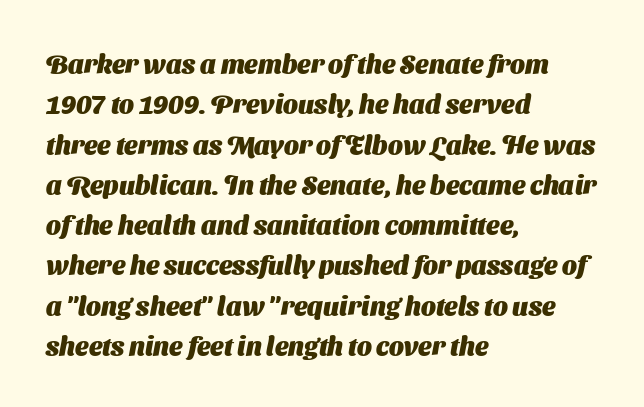
Plenty of ink on the page — the face is bold. Nobody drew a line under any word here. Horizontally, the lines are justified to the leading edge only. The rows are spaced the way most documents space them.
